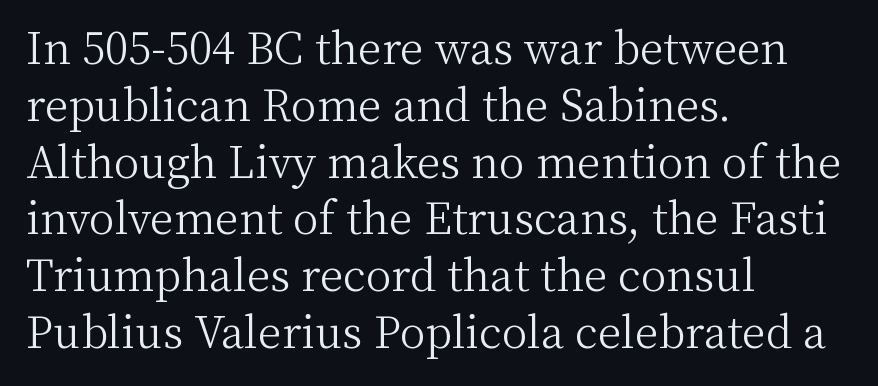
Looks like regular typesetting: each glyph gets only the width it needs. There is no visible air inserted between adjacent glyphs. In terms of leading, this rendering sits right in the middle. In terms of posture, this sample is upright. The ragged edge is on the right, which tells us the setting is flush left.
